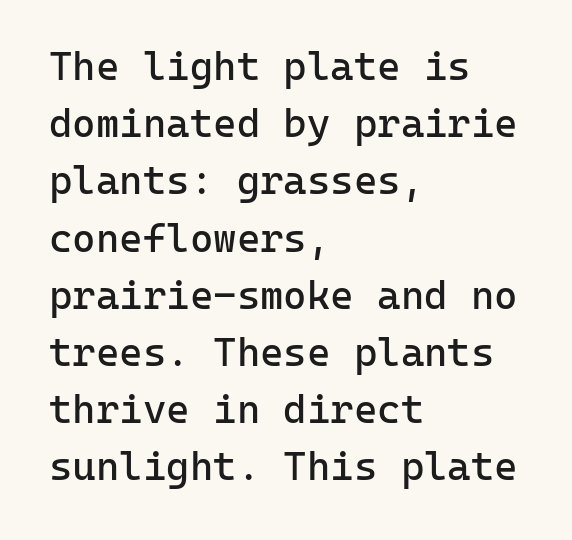
Q: Is the text bold? A: No.
Q: Is the text italic (slanted)? A: No, it is upright.
Q: Is the typeface a serif or a sans-serif typeface? A: Sans-serif.
Q: Is the text underlined? A: No.
Q: How is the paragraph aligned? A: Left-aligned.
Q: Is the spacing between letters normal or unusually wide? A: Normal.
Q: Is the spacing between lines tight, normal or loose? A: Normal.
Q: Width (condensed, normal, or wide)? A: Normal.
Q: Stroke contrast? A: Low.
Q: x-height? A: Medium.
Q: Monospaced? A: Yes.
